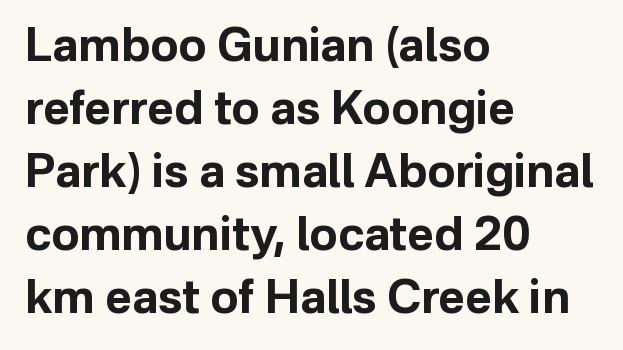
{"serif": "no", "italic": "no", "bold": "yes", "weight": "bold", "width": "normal", "stroke_contrast": "low", "x_height": "medium", "monospaced": "no", "underline": "no", "align": "left", "line_spacing": "normal", "line_spacing_ratio": 1.37, "letter_spacing": "normal", "letter_spacing_em": 0.0, "glyph_px": 46}
